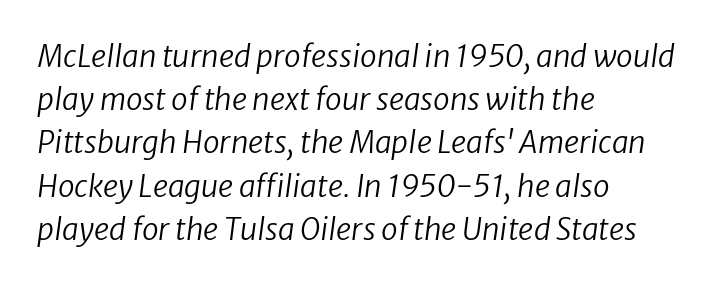
Q: Is the text bold? A: No.
Q: Is the text italic (slanted)? A: Yes, it leans right by about 8 degrees.
Q: Is the text underlined? A: No.
Q: How is the paragraph aligned? A: Left-aligned.
Q: Is the spacing between letters normal or unusually wide? A: Normal.
Q: Is the spacing between lines tight, normal or loose? A: Normal.
Q: Width (condensed, normal, or wide)? A: Normal.
Q: Stroke contrast? A: Low.
Q: x-height? A: Medium.
Q: Monospaced? A: No.
